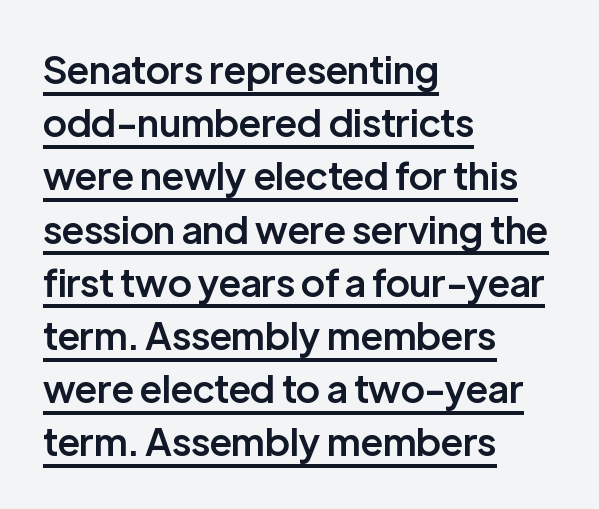
The image shows 38 px semibold sans-serif type, upright; set left-aligned, normal line spacing (1.4x), normal letter spacing, underlined; low stroke contrast and a medium x-height.
